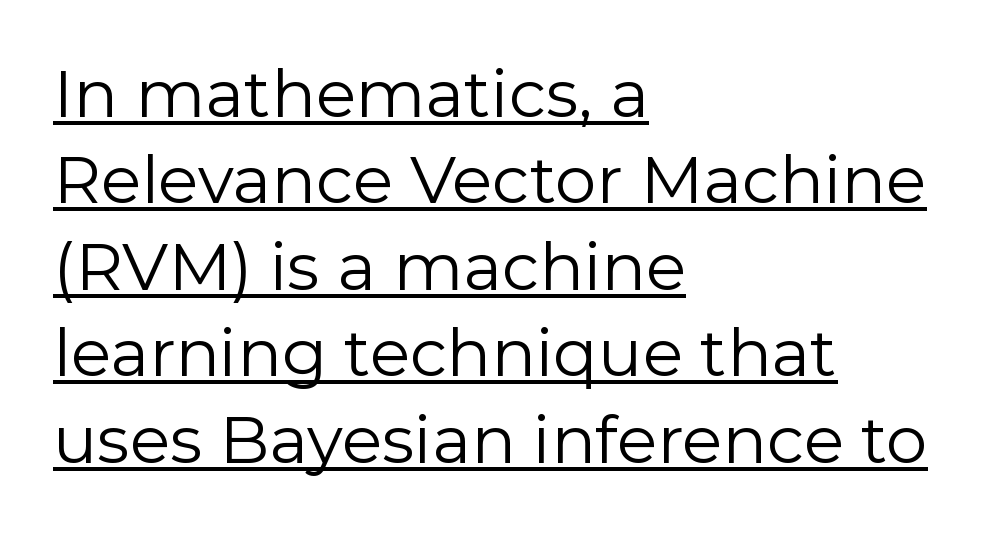
{"serif": "no", "italic": "no", "bold": "no", "weight": "regular", "width": "normal", "x_height": "medium", "monospaced": "no", "underline": "yes", "align": "left", "line_spacing": "normal", "line_spacing_ratio": 1.31, "letter_spacing": "normal", "letter_spacing_em": 0.0, "glyph_px": 66}
